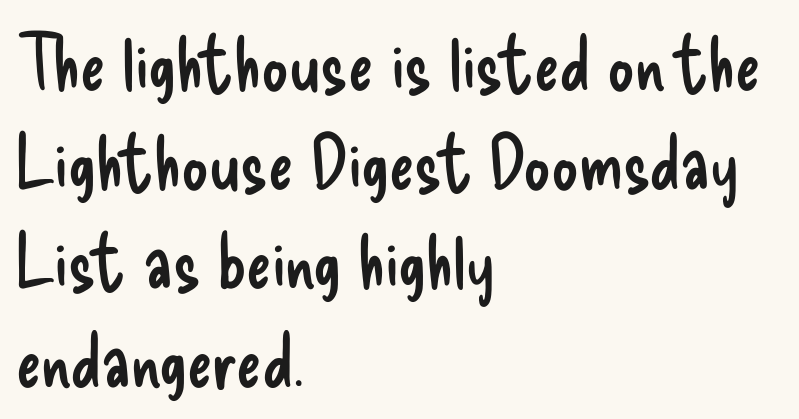
The image shows 75 px regular-weight, condensed sans-serif type, upright; set left-aligned, normal line spacing (1.32x), normal letter spacing, not underlined; low stroke contrast and a small x-height.
